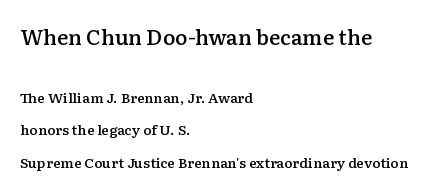
{"italic": "no", "bold": "semi", "underline": "no", "align": "left", "line_spacing": "loose", "line_spacing_ratio": 2.33, "letter_spacing": "normal", "letter_spacing_em": 0.0, "larger_block": "first", "size_ratio": 1.5, "glyph_px": 21}
